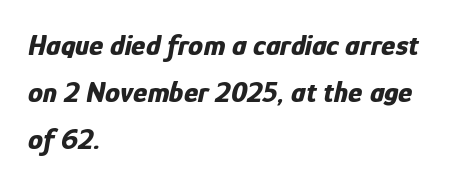
The font is running at its bold setting. Alignment: flush left. Only glyphs here, with clear space below each row. It's the slanting kind of type.
